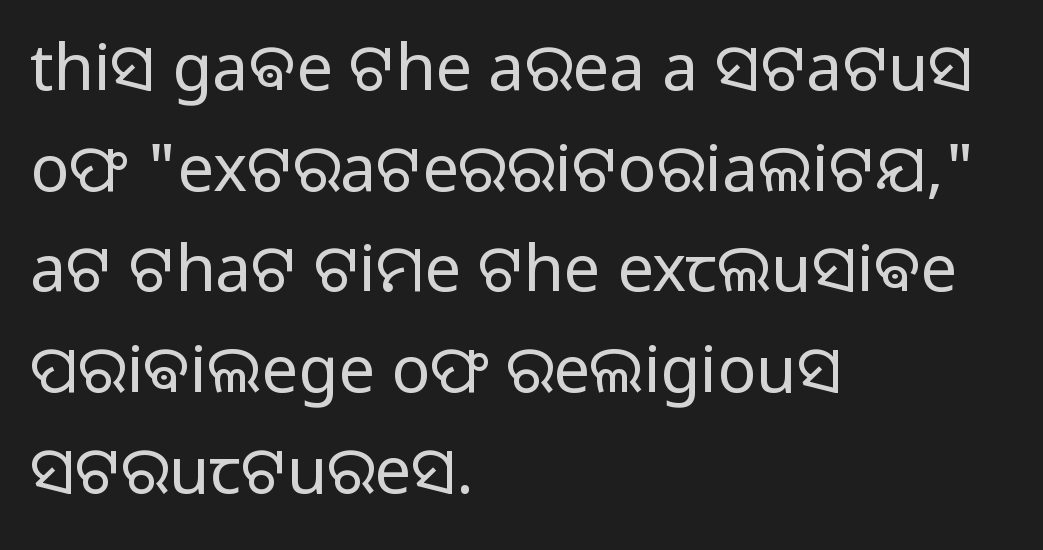
Q: Is the text bold? A: No.
Q: Is the text italic (slanted)? A: No, it is upright.
Q: Is the typeface a serif or a sans-serif typeface? A: Sans-serif.
Q: Is the text underlined? A: No.
Q: How is the paragraph aligned? A: Left-aligned.
Q: Is the spacing between letters normal or unusually wide? A: Normal.
Q: Is the spacing between lines tight, normal or loose? A: Normal.
Q: Width (condensed, normal, or wide)? A: Normal.
Q: Stroke contrast? A: Low.
Q: x-height? A: Medium.
Q: Monospaced? A: No.
